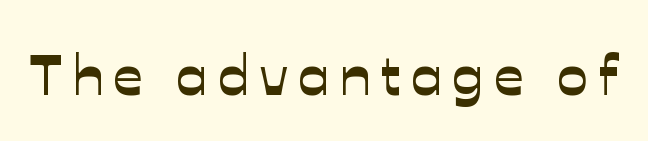
Underlining? Definitely not there. Nothing sits at the stroke ends, so this counts as sans-serif. Spacing verdict: proportional, widths tailored to each character.
